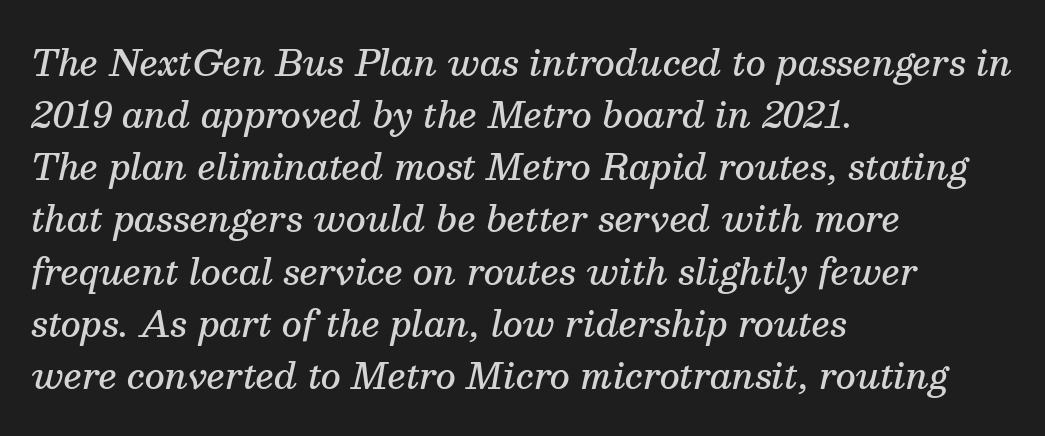
Q: Is the text bold? A: Semi-bold.
Q: Is the text italic (slanted)? A: Yes, it leans right by about 13 degrees.
Q: Is the typeface a serif or a sans-serif typeface? A: Serif.
Q: Is the text underlined? A: No.
Q: How is the paragraph aligned? A: Left-aligned.
Q: Is the spacing between letters normal or unusually wide? A: Normal.
Q: Is the spacing between lines tight, normal or loose? A: Normal.
Q: Width (condensed, normal, or wide)? A: Normal.
Q: Stroke contrast? A: Medium.
Q: x-height? A: Medium.
Q: Monospaced? A: No.
